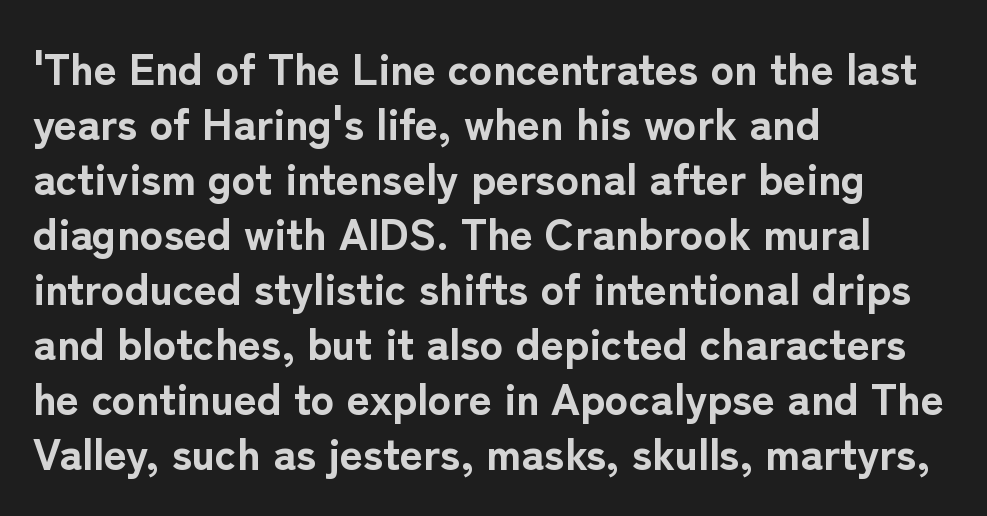
The image shows 44 px bold sans-serif type, upright; set left-aligned, normal line spacing (1.25x), normal letter spacing, not underlined; low stroke contrast and a medium x-height.
